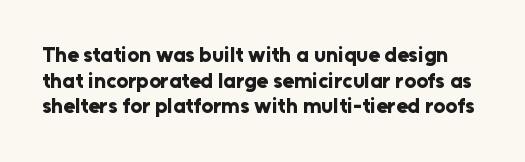
Q: Is the text bold? A: Yes.
Q: Is the text italic (slanted)? A: No, it is upright.
Q: Is the text underlined? A: No.
Q: Is the spacing between letters normal or unusually wide? A: Normal.
